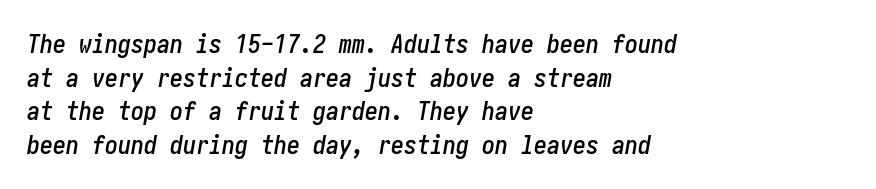
Bare-footed words on every line. There is no visible air inserted between adjacent glyphs. Quick note: italic. Every row of glyphs begins at an identical x-position on the left. This sample keeps an unexceptional amount of space between lines.
